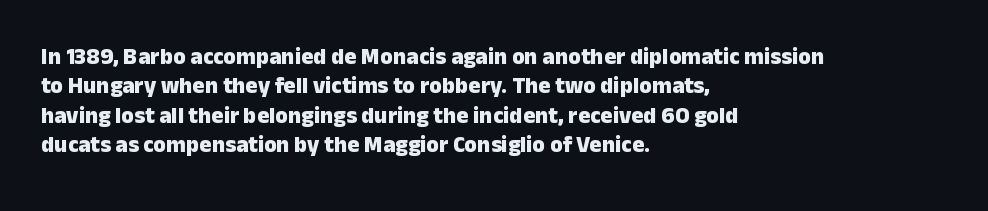
{"italic": "no", "bold": "yes", "underline": "no", "align": "left", "line_spacing": "normal", "line_spacing_ratio": 1.28, "letter_spacing": "normal", "letter_spacing_em": 0.0, "glyph_px": 23}
